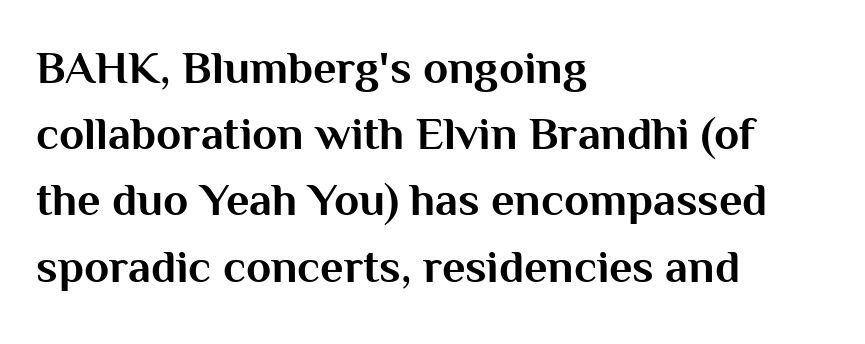
The image shows 46 px bold sans-serif type, upright; set left-aligned, normal line spacing (1.44x), normal letter spacing, not underlined; medium stroke contrast and a medium x-height.
